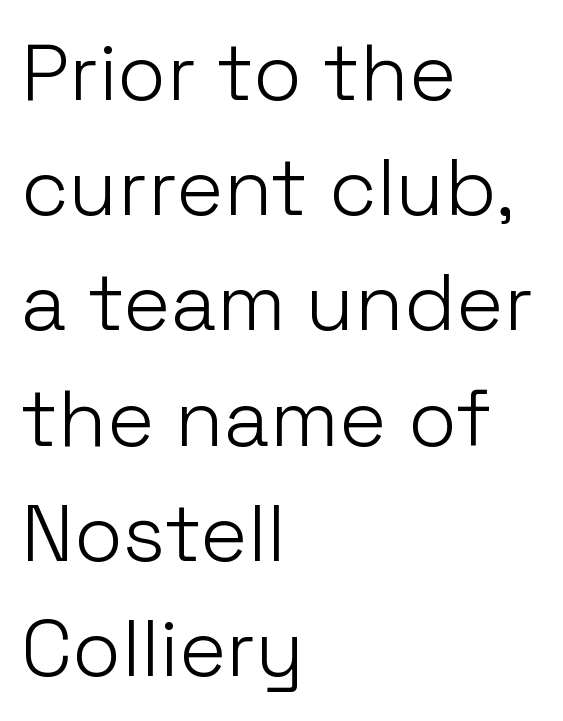
The image shows 80 px light sans-serif type, upright; set left-aligned, normal line spacing (1.44x), normal letter spacing, not underlined; low stroke contrast and a medium x-height.
